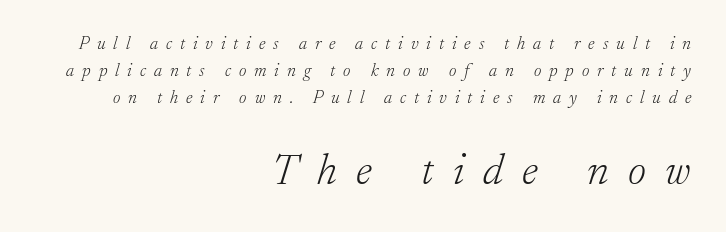
Q: Is the text bold? A: No.
Q: Is the text italic (slanted)? A: Yes, it leans right by about 17 degrees.
Q: Is the typeface a serif or a sans-serif typeface? A: Serif.
Q: Is the text underlined? A: No.
Q: How is the paragraph aligned? A: Right-aligned.
Q: Is the spacing between letters normal or unusually wide? A: Unusually wide.
Q: Is the spacing between lines tight, normal or loose? A: Normal.
Q: Which block of text is set in a larger size, the first (top) or the second (bottom)? A: The second (bottom) one.
Q: Width (condensed, normal, or wide)? A: Normal.
Q: Stroke contrast? A: Low.
Q: x-height? A: Small.
Q: Monospaced? A: No.
